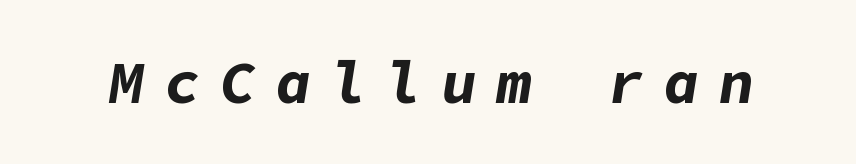
There is plenty of visible air inserted between adjacent glyphs. A typesetter would mark this as italic. These lines carry a lot of weight — the face is fully bold. Glance below the letters and you will spot only blank space.
